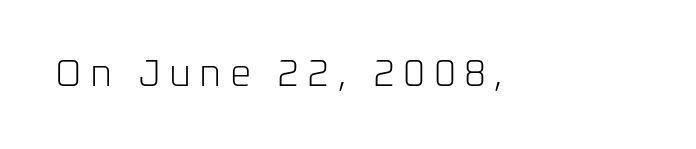
The image shows 38 px light sans-serif type, upright; set unusually wide letter spacing (+0.22 em), not underlined; low stroke contrast and a medium x-height.
